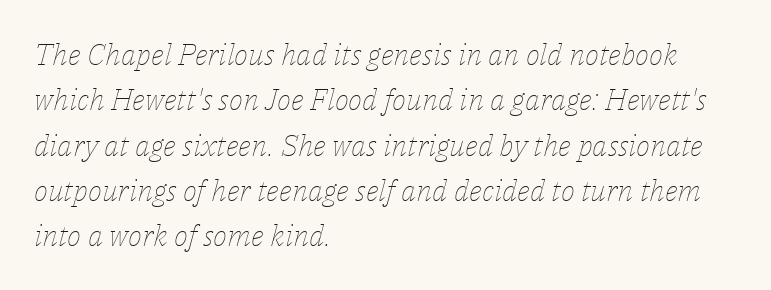
The designer left line spacing at the default. Each word holds together tightly as a unit, with standard inter-letter gaps. You can tell it's italic because the verticals aren't actually vertical. Teacher's note: observe the even left margin — that is flush-left alignment. The face looks like a standard text weight, possibly lighter.
